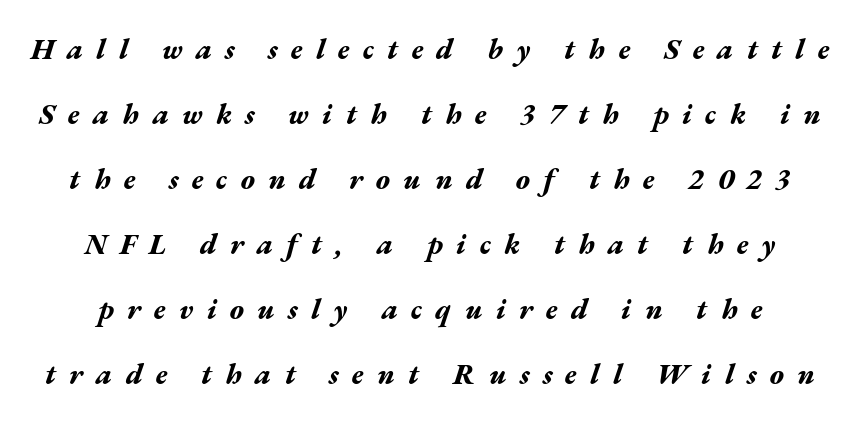
Q: Is the text bold? A: Yes.
Q: Is the text italic (slanted)? A: Yes, it leans right by about 17 degrees.
Q: Is the text underlined? A: No.
Q: Is the spacing between letters normal or unusually wide? A: Unusually wide.
Q: Is the spacing between lines tight, normal or loose? A: Loose.
Q: Width (condensed, normal, or wide)? A: Wide.
Q: Stroke contrast? A: Medium.
Q: x-height? A: Medium.
Q: Monospaced? A: No.
